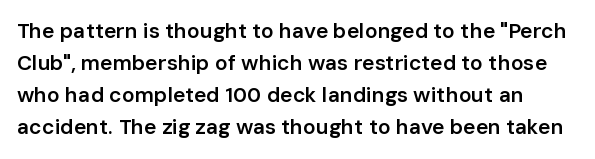
Q: Is the text bold? A: Semi-bold.
Q: Is the text italic (slanted)? A: No, it is upright.
Q: Is the text underlined? A: No.
Q: Is the spacing between letters normal or unusually wide? A: Normal.
Q: Is the spacing between lines tight, normal or loose? A: Normal.
